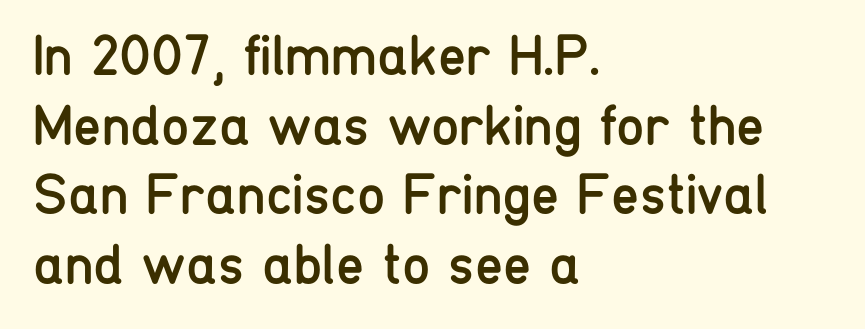
The image shows 57 px regular-weight, condensed sans-serif type, upright; set left-aligned, line spacing 1.22x, normal letter spacing, not underlined; low stroke contrast and a medium x-height.
